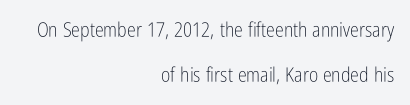
The weight tops out at a normal text grade. Each new line begins a long way beneath the previous one. The horizontal fit of the characters is conventional and even. Vertical strokes here are truly vertical. The passage is arranged like a letterhead date or caption credit — flush right.
